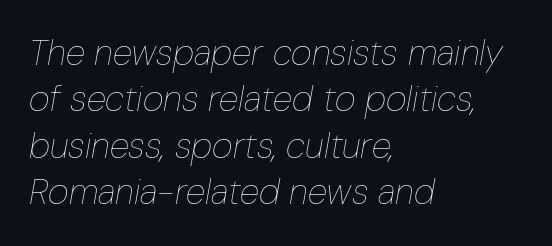
Q: Is the text bold? A: No.
Q: Is the text italic (slanted)? A: Yes, it leans right by about 10 degrees.
Q: Is the text underlined? A: No.
Q: How is the paragraph aligned? A: Left-aligned.
Q: Is the spacing between letters normal or unusually wide? A: Normal.
Q: Is the spacing between lines tight, normal or loose? A: Normal.
Q: Width (condensed, normal, or wide)? A: Condensed.
Q: Stroke contrast? A: Low.
Q: x-height? A: Medium.
Q: Monospaced? A: No.
